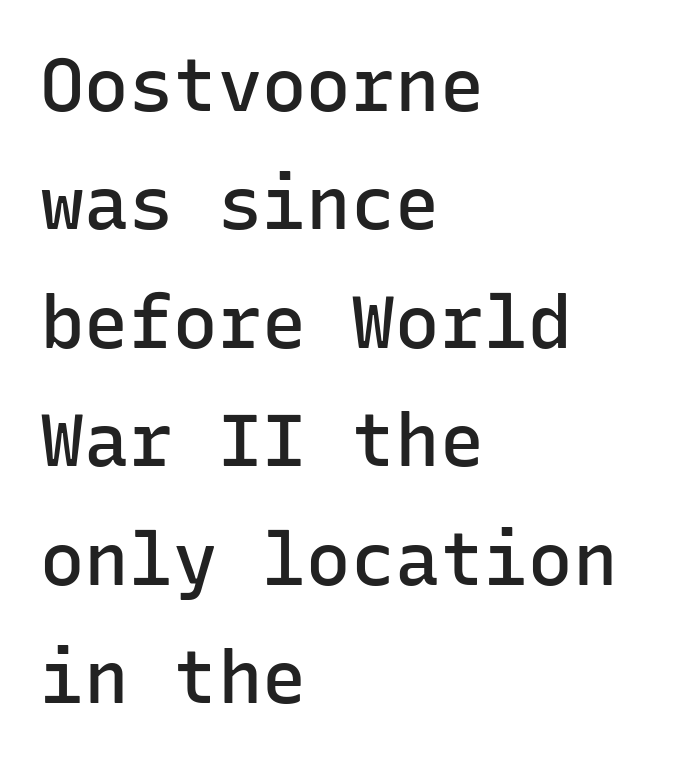
The passage shown is typeset with a sans-serif family. A typesetter would call this monospace, since all characters share one set width. A bit beefed up — I'd call it semibold rather than bold. Glance below the letters and you will spot only blank space. Unlike italic type, these characters show no tilt at all.
